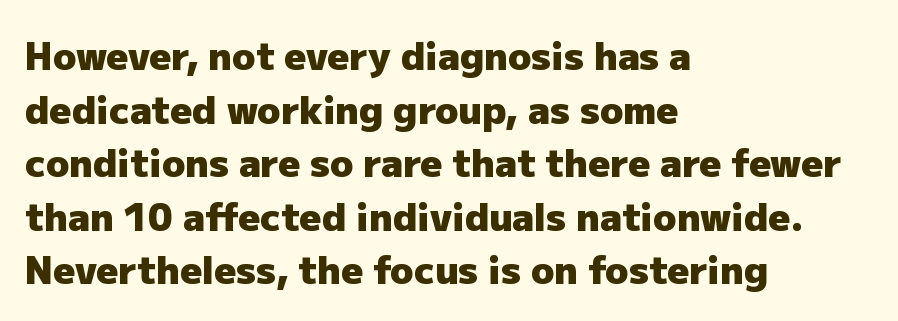
Are there feet on the stems? There aren't — it's a sans. What weight is shown? A full bold with thick strokes. Character widths vary here, with narrow letters taking less room than wide ones. Interline gaps are of average width in this sample. Is there any slant? The stems are plumb. Descender tails drop into unmarked territory.
